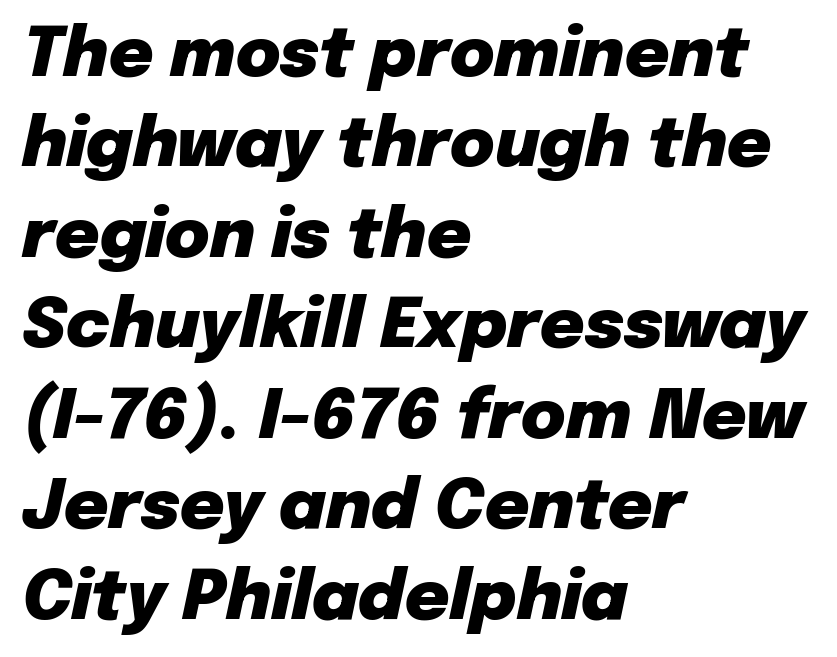
{"italic": "yes", "lean": "right", "slant_degrees": 12, "bold": "yes", "weight": "heavy", "width": "normal", "stroke_contrast": "low", "x_height": "medium", "monospaced": "no", "underline": "no", "align": "left", "line_spacing": "normal", "line_spacing_ratio": 1.33, "letter_spacing": "normal", "letter_spacing_em": 0.0, "glyph_px": 68}
